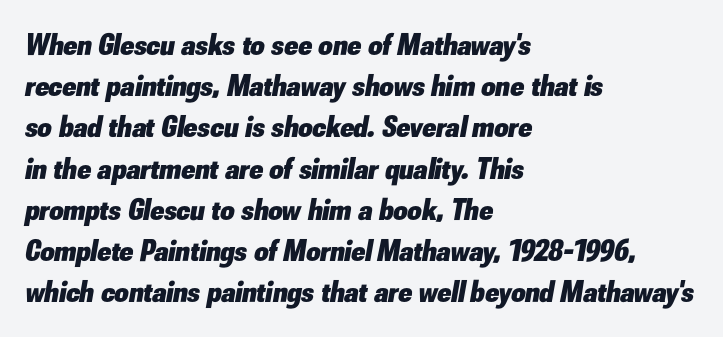
Q: Is the text bold? A: Yes.
Q: Is the text italic (slanted)? A: Yes, it leans right by about 10 degrees.
Q: Is the text underlined? A: No.
Q: How is the paragraph aligned? A: Left-aligned.
Q: Is the spacing between letters normal or unusually wide? A: Normal.
Q: Is the spacing between lines tight, normal or loose? A: Normal.
Q: Width (condensed, normal, or wide)? A: Normal.
Q: Stroke contrast? A: Low.
Q: x-height? A: Small.
Q: Monospaced? A: No.
